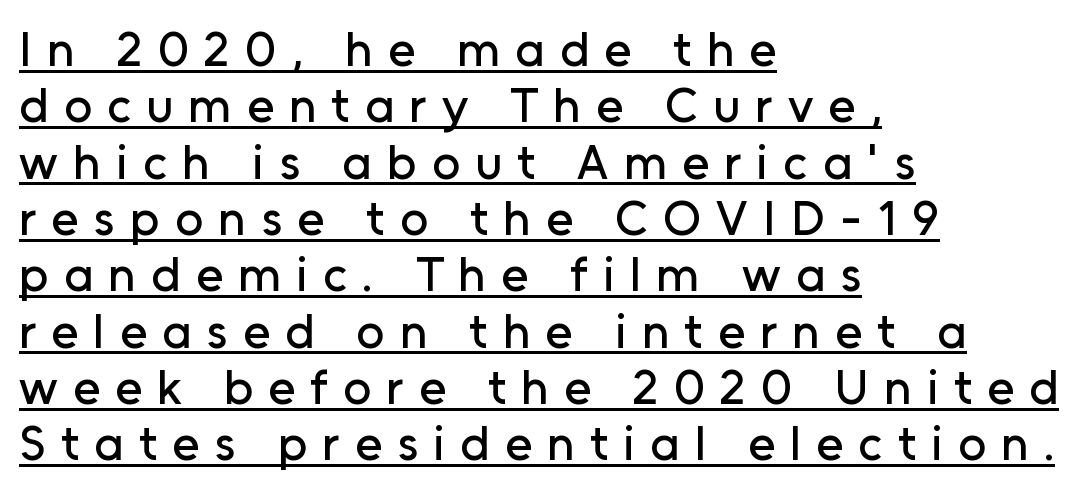
{"serif": "no", "italic": "no", "width": "normal", "stroke_contrast": "low", "x_height": "medium", "monospaced": "no", "underline": "yes", "align": "left", "line_spacing": "tight", "line_spacing_ratio": 1.15, "letter_spacing": "wide", "letter_spacing_em": 0.31, "glyph_px": 49}
